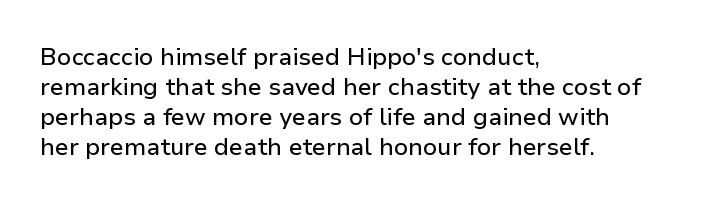
Q: Is the text italic (slanted)? A: No, it is upright.
Q: Is the text underlined? A: No.
Q: How is the paragraph aligned? A: Left-aligned.
Q: Is the spacing between letters normal or unusually wide? A: Normal.
Q: Is the spacing between lines tight, normal or loose? A: Normal.
